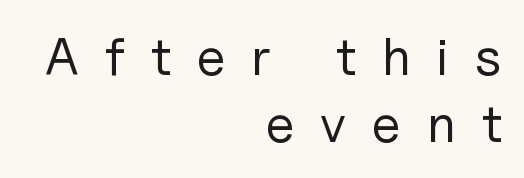
Nope, not italic — everything's standing straight. Grotesque or geometric, the face here clearly has no serifs. Beneath every word, the page is bare. The passage shown is typed in a proportional face where columns would drift.
